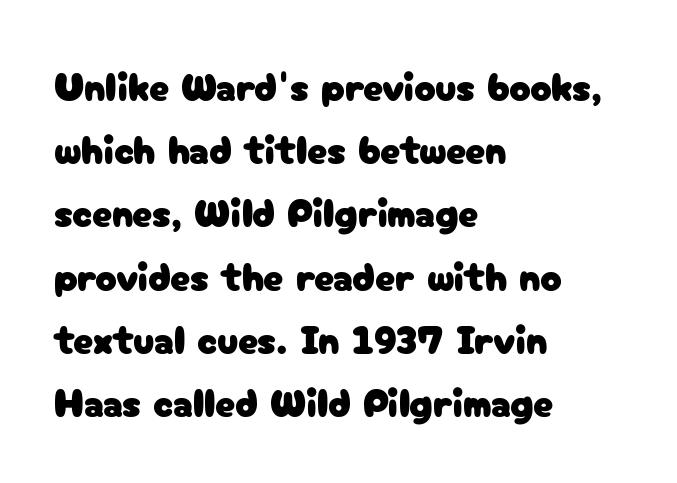
Vertically, the passage feels balanced, rows spaced as you'd expect. Ordinary non-slanted type is in use. Nobody drew a line under any word here. The rendering keeps characters at their native spacing. Line beginnings align vertically; line endings do not.
